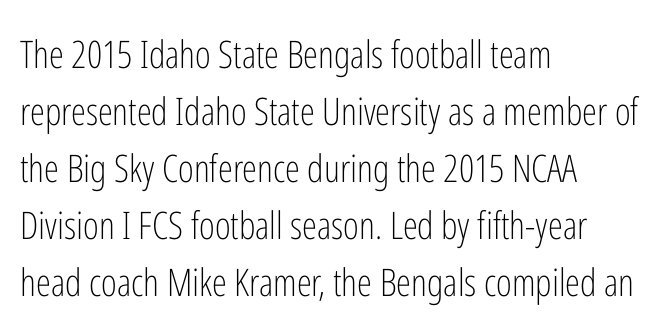
{"serif": "no", "italic": "no", "bold": "no", "weight": "light", "width": "condensed", "stroke_contrast": "low", "x_height": "medium", "monospaced": "no", "underline": "no", "align": "left", "line_spacing": "normal", "line_spacing_ratio": 1.5, "letter_spacing": "normal", "letter_spacing_em": 0.0, "glyph_px": 38}
